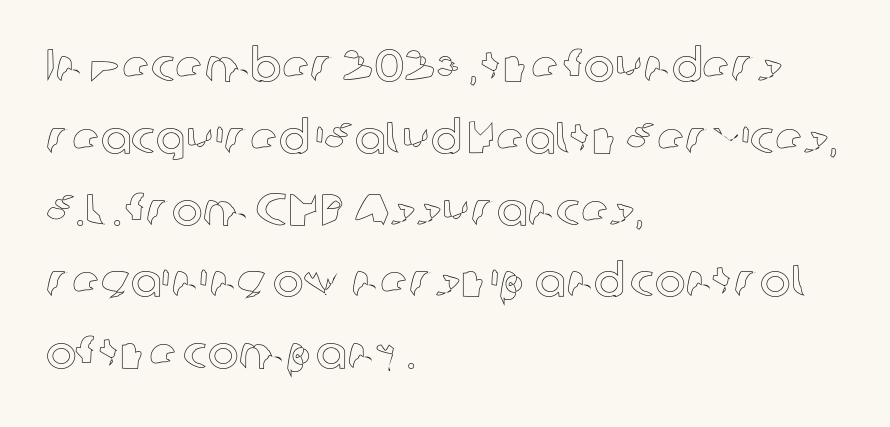
A roman cut, with each character standing at attention. The space directly below the letters is spotless. The rendering uses a moderate line-height, typical for paragraphs. Left-aligned paragraph, ragged on the right.
